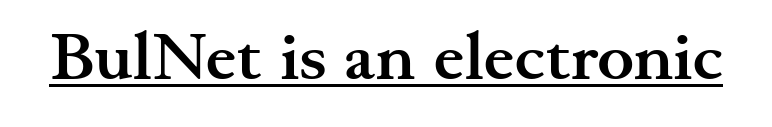
{"serif": "yes", "italic": "no", "bold": "yes", "weight": "semibold", "width": "wide", "stroke_contrast": "medium", "x_height": "small", "monospaced": "no", "underline": "yes", "letter_spacing": "normal", "letter_spacing_em": 0.0, "glyph_px": 69}
